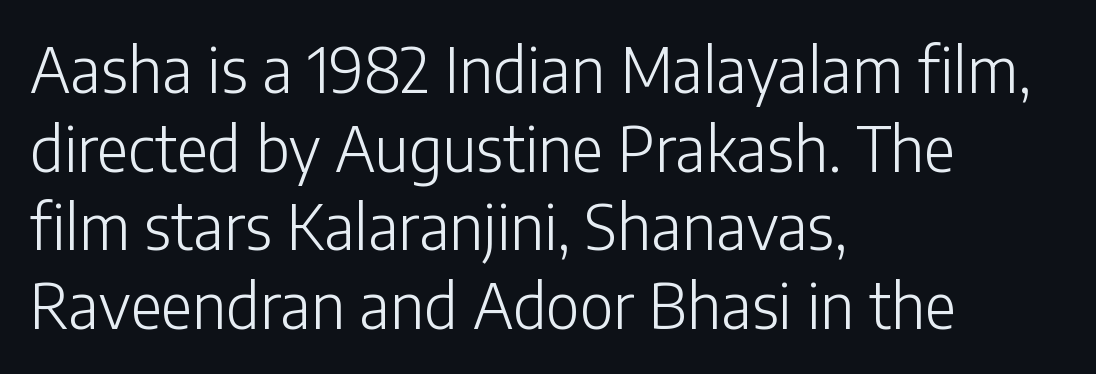
Q: Is the text bold? A: No.
Q: Is the text italic (slanted)? A: No, it is upright.
Q: Is the typeface a serif or a sans-serif typeface? A: Sans-serif.
Q: Is the text underlined? A: No.
Q: How is the paragraph aligned? A: Left-aligned.
Q: Is the spacing between letters normal or unusually wide? A: Normal.
Q: Is the spacing between lines tight, normal or loose? A: Normal.
Q: Width (condensed, normal, or wide)? A: Normal.
Q: Stroke contrast? A: Low.
Q: x-height? A: Medium.
Q: Monospaced? A: No.
